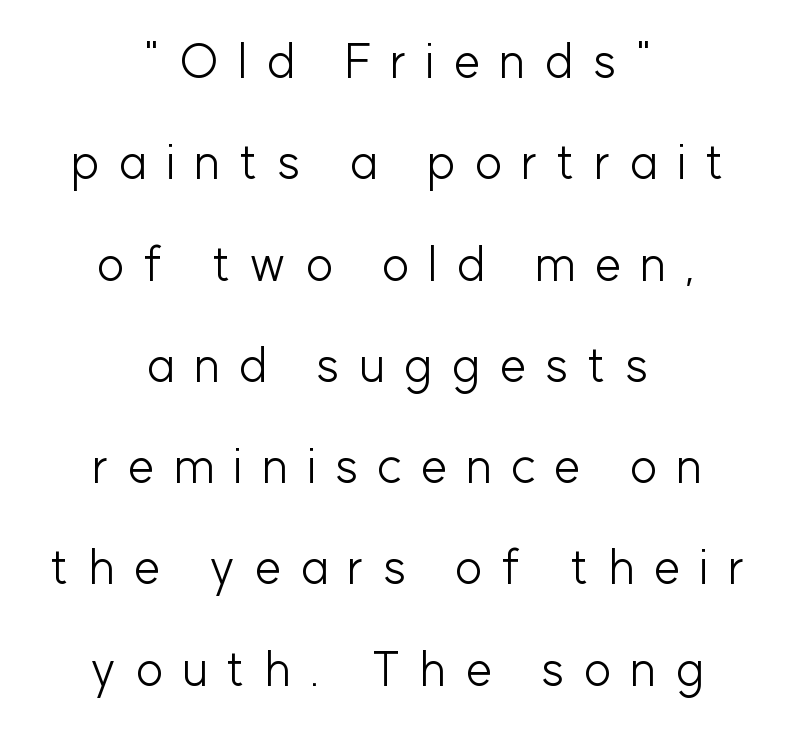
{"serif": "no", "italic": "no", "bold": "no", "weight": "light", "width": "normal", "stroke_contrast": "low", "x_height": "medium", "monospaced": "no", "underline": "no", "align": "center", "line_spacing": "loose", "line_spacing_ratio": 2.11, "letter_spacing": "wide", "letter_spacing_em": 0.39, "glyph_px": 48}
